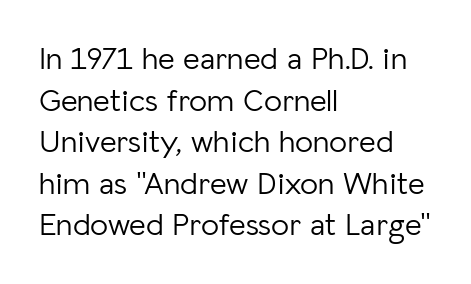
{"serif": "no", "italic": "no", "bold": "no", "weight": "light", "width": "normal", "stroke_contrast": "low", "x_height": "medium", "monospaced": "no", "underline": "no", "align": "left", "line_spacing": "normal", "line_spacing_ratio": 1.3, "letter_spacing": "normal", "letter_spacing_em": 0.0, "glyph_px": 32}
